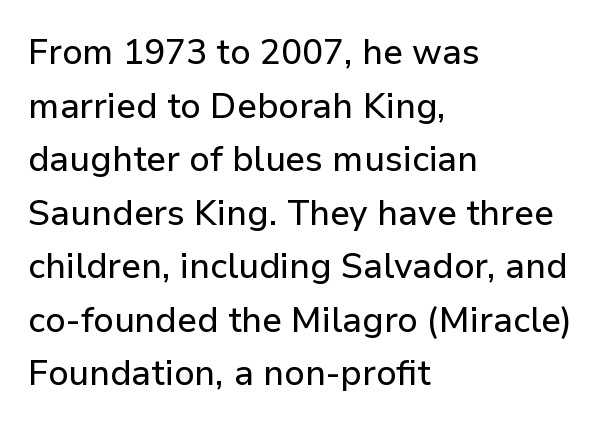
{"serif": "no", "italic": "no", "width": "normal", "stroke_contrast": "low", "x_height": "medium", "monospaced": "no", "underline": "no", "align": "left", "line_spacing": "normal", "line_spacing_ratio": 1.53, "letter_spacing": "normal", "letter_spacing_em": 0.0, "glyph_px": 35}
